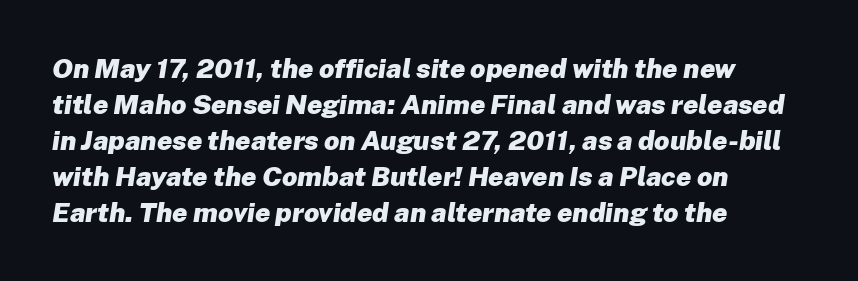
The image shows 27 px bold type, italic (leaning right); set left-aligned, normal line spacing (1.33x), normal letter spacing, not underlined.
